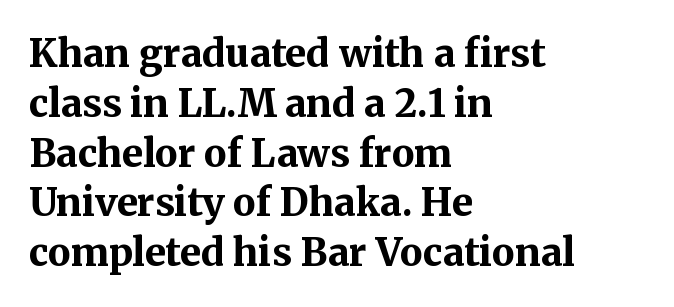
The image shows 38 px bold serif type, upright; set left-aligned, normal line spacing (1.31x), normal letter spacing, not underlined; medium stroke contrast and a medium x-height.
